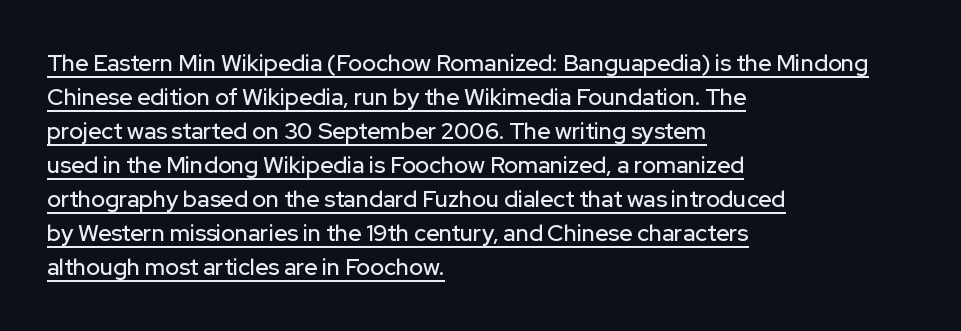
Q: Is the text italic (slanted)? A: No, it is upright.
Q: Is the text underlined? A: Yes.
Q: How is the paragraph aligned? A: Left-aligned.
Q: Is the spacing between letters normal or unusually wide? A: Normal.
Q: Is the spacing between lines tight, normal or loose? A: Normal.
